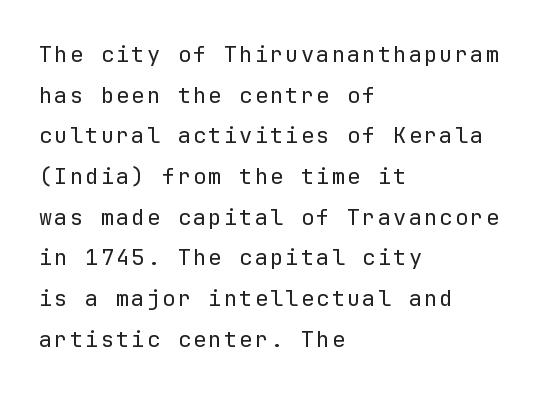
{"italic": "no", "bold": "no", "underline": "no", "align": "left", "line_spacing_ratio": 1.85, "glyph_px": 22}
